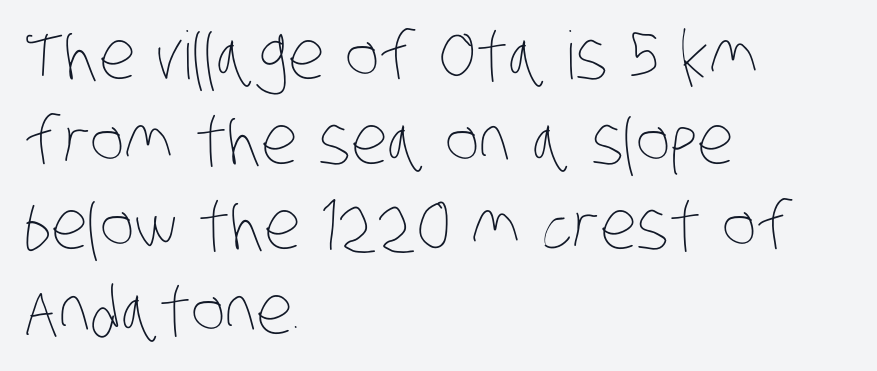
Q: Is the text bold? A: No.
Q: Is the text underlined? A: No.
Q: How is the paragraph aligned? A: Left-aligned.
Q: Is the spacing between letters normal or unusually wide? A: Normal.
Q: Is the spacing between lines tight, normal or loose? A: Normal.
Q: Width (condensed, normal, or wide)? A: Condensed.
Q: Stroke contrast? A: Low.
Q: x-height? A: Large.
Q: Monospaced? A: No.
